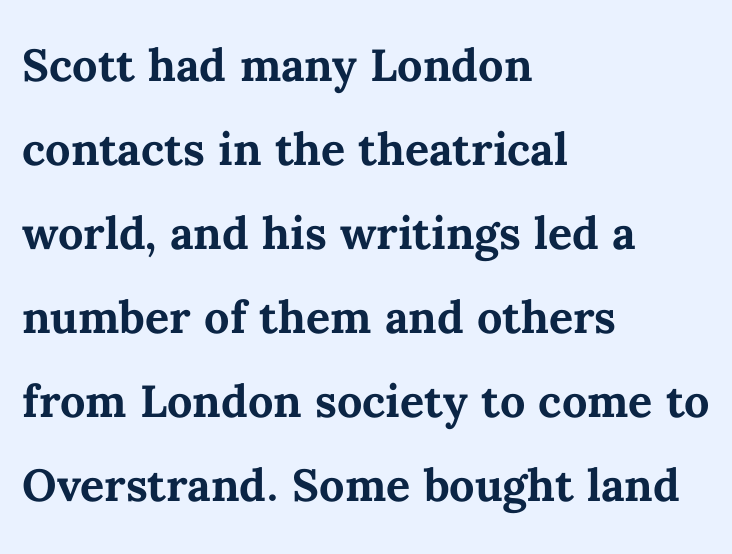
Glance below the letters and you will spot only blank space. The rendering uses a bold face; every stroke is thick and dark. Line beginnings align vertically; line endings do not. When letters stand straight like this, we call the style roman or upright.
